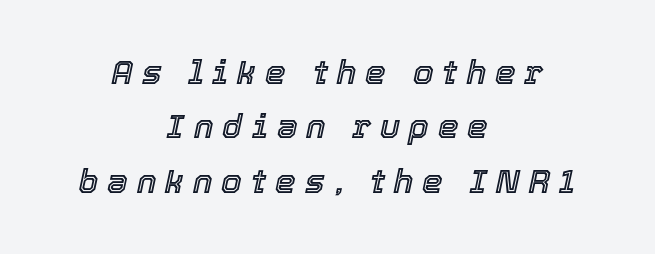
Q: Is the text italic (slanted)? A: Yes, it leans right by about 12 degrees.
Q: Is the text underlined? A: No.
Q: How is the paragraph aligned? A: Centered.
Q: Is the spacing between letters normal or unusually wide? A: Unusually wide.
Q: Is the spacing between lines tight, normal or loose? A: Normal.
Q: Width (condensed, normal, or wide)? A: Normal.
Q: x-height? A: Medium.
Q: Monospaced? A: No.
